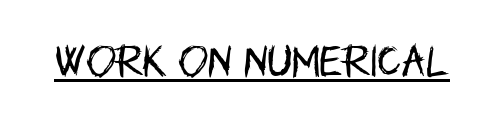
Q: Is the text bold? A: No.
Q: Is the text italic (slanted)? A: No, it is upright.
Q: Is the typeface a serif or a sans-serif typeface? A: Sans-serif.
Q: Is the text underlined? A: Yes.
Q: Is the spacing between letters normal or unusually wide? A: Normal.
Q: Width (condensed, normal, or wide)? A: Condensed.
Q: Stroke contrast? A: Low.
Q: x-height? A: Large.
Q: Monospaced? A: No.
